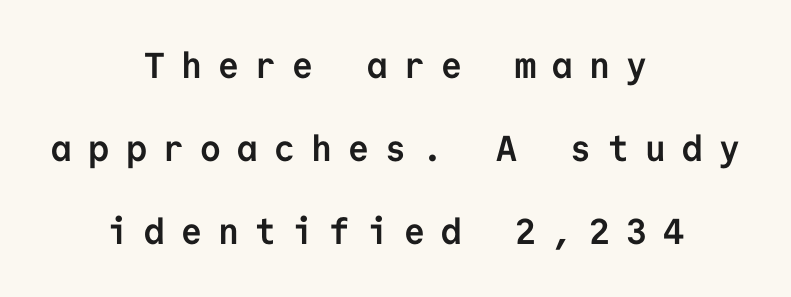
{"serif": "no", "italic": "no", "bold": "yes", "weight": "semibold", "width": "normal", "stroke_contrast": "low", "x_height": "medium", "monospaced": "yes", "underline": "no", "align": "center", "line_spacing": "loose", "line_spacing_ratio": 2.3, "letter_spacing": "wide", "letter_spacing_em": 0.45, "glyph_px": 36}
